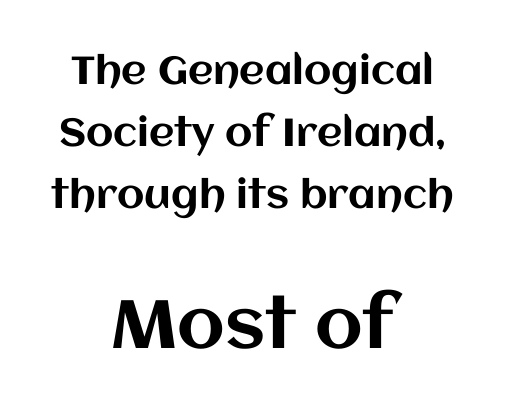
Q: Is the text italic (slanted)? A: No, it is upright.
Q: Is the text underlined? A: No.
Q: How is the paragraph aligned? A: Centered.
Q: Is the spacing between letters normal or unusually wide? A: Normal.
Q: Is the spacing between lines tight, normal or loose? A: Normal.
Q: Which block of text is set in a larger size, the first (top) or the second (bottom)? A: The second (bottom) one.
Q: Width (condensed, normal, or wide)? A: Normal.
Q: Stroke contrast? A: Medium.
Q: x-height? A: Large.
Q: Monospaced? A: No.
